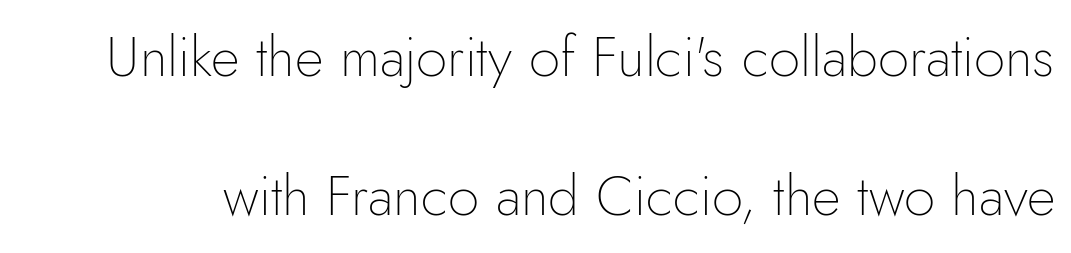
{"serif": "no", "italic": "no", "bold": "no", "weight": "thin", "width": "normal", "stroke_contrast": "low", "x_height": "small", "monospaced": "no", "underline": "no", "line_spacing": "loose", "line_spacing_ratio": 2.49, "letter_spacing": "normal", "letter_spacing_em": 0.0, "glyph_px": 56}
